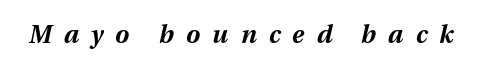
{"italic": "yes", "lean": "right", "slant_degrees": 13, "bold": "yes", "underline": "no", "letter_spacing": "wide", "letter_spacing_em": 0.49, "glyph_px": 25}
